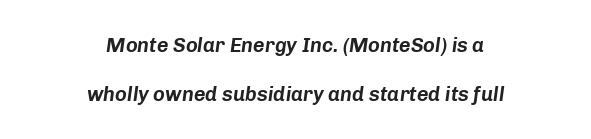
The image shows 20 px text type, italic (leaning right); set centered, loose line spacing (2.44x), normal letter spacing, not underlined.
